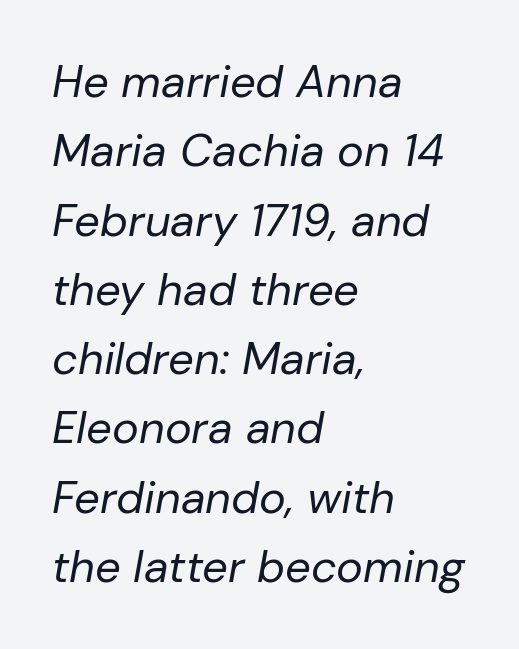
Q: Is the text bold? A: No.
Q: Is the text italic (slanted)? A: Yes, it leans right by about 10 degrees.
Q: Is the text underlined? A: No.
Q: How is the paragraph aligned? A: Left-aligned.
Q: Is the spacing between letters normal or unusually wide? A: Normal.
Q: Is the spacing between lines tight, normal or loose? A: Normal.
Q: Width (condensed, normal, or wide)? A: Normal.
Q: Stroke contrast? A: Low.
Q: x-height? A: Medium.
Q: Monospaced? A: No.
